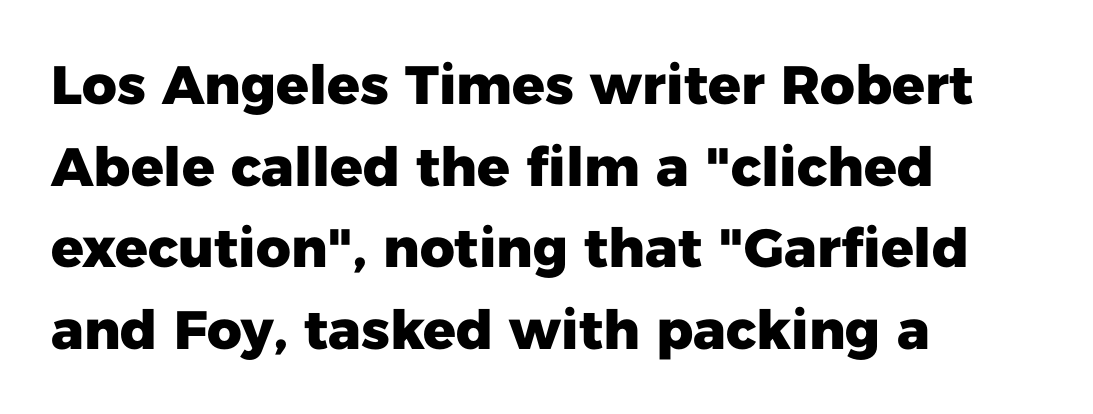
The image shows 54 px heavy sans-serif type, upright; set left-aligned, normal line spacing (1.51x), normal letter spacing, not underlined; low stroke contrast and a medium x-height.
